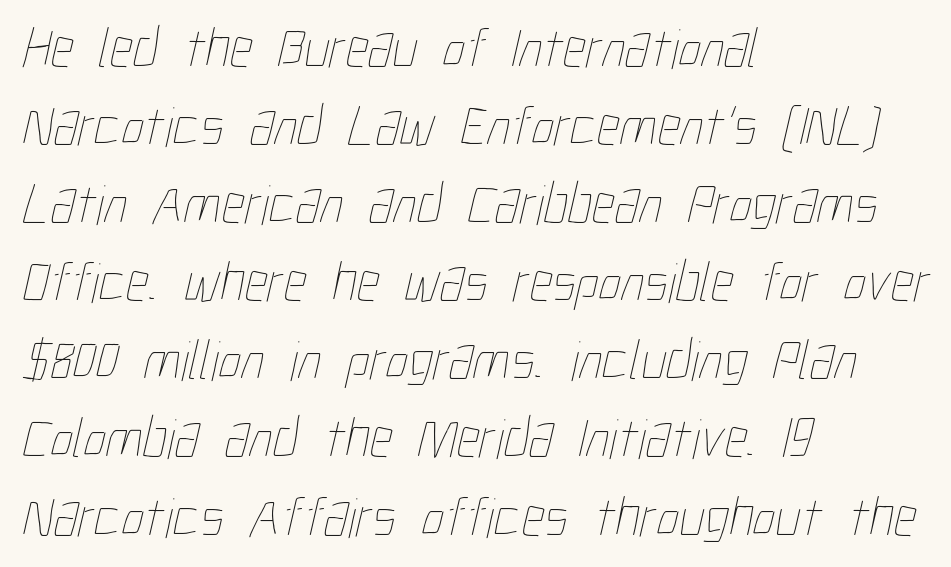
{"bold": "no", "weight": "thin", "width": "condensed", "stroke_contrast": "low", "x_height": "medium", "monospaced": "no", "underline": "no", "align": "left", "line_spacing": "normal", "line_spacing_ratio": 1.37, "letter_spacing": "normal", "letter_spacing_em": 0.0, "glyph_px": 57}
